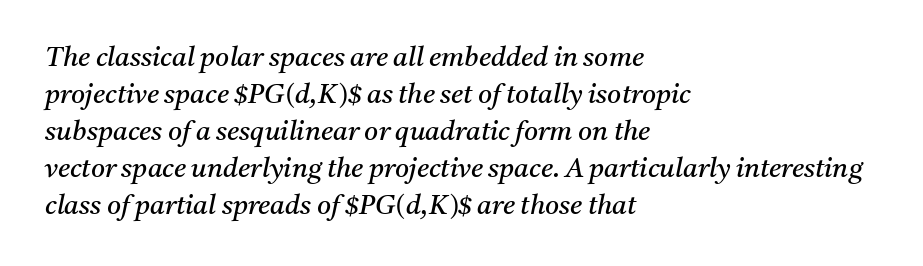
This rendering uses left alignment, leaving the right contour irregular. The type is set solid horizontally, with unmodified tracking. Compared with a typical body face, this is equally light or lighter still. The foot of each line stays bare and open. Looking at the ascenders, they clearly lean.
